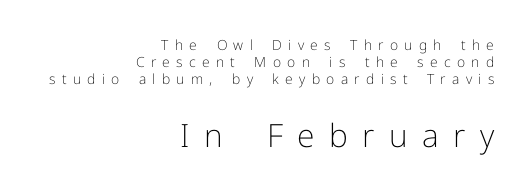
{"serif": "no", "italic": "no", "bold": "no", "weight": "light", "width": "normal", "stroke_contrast": "low", "x_height": "medium", "monospaced": "no", "underline": "no", "align": "right", "line_spacing_ratio": 1.23, "letter_spacing": "wide", "letter_spacing_em": 0.45, "larger_block": "second", "size_ratio": 2.29, "glyph_px": 32}
